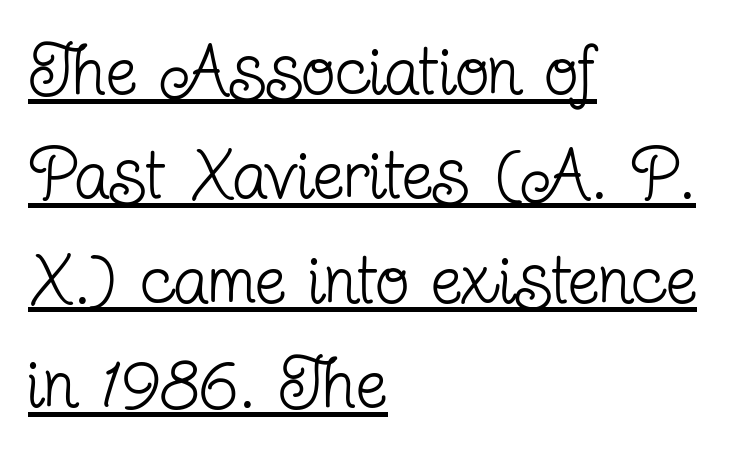
The image shows 70 px regular-weight, condensed serif type, upright; set left-aligned, normal line spacing (1.49x), normal letter spacing, underlined; low stroke contrast and a medium x-height.
